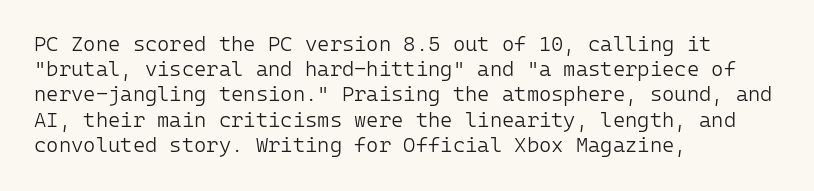
The image shows 21 px text type, upright; set left-aligned, line spacing 1.2x, normal letter spacing, not underlined.
